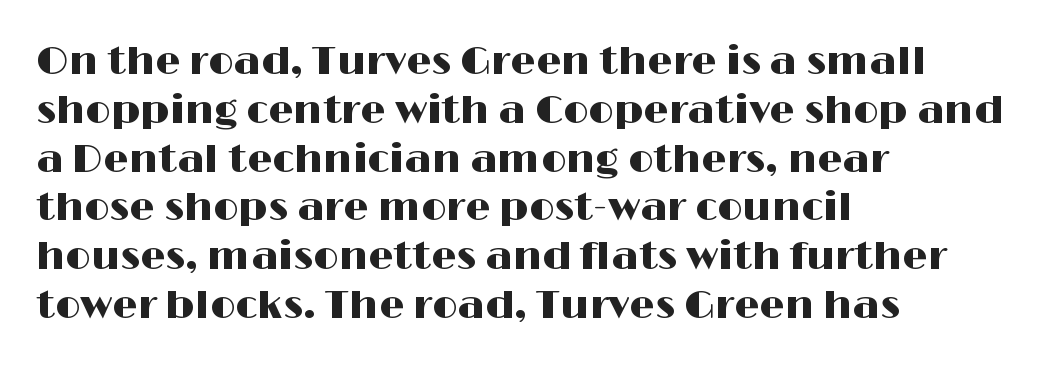
Descender tails drop into unmarked territory. You could not count columns in this text — the font is proportionally spaced. Default kerning and tracking; the words read as compact shapes. Notice how the stems are strictly vertical — no italics here.
